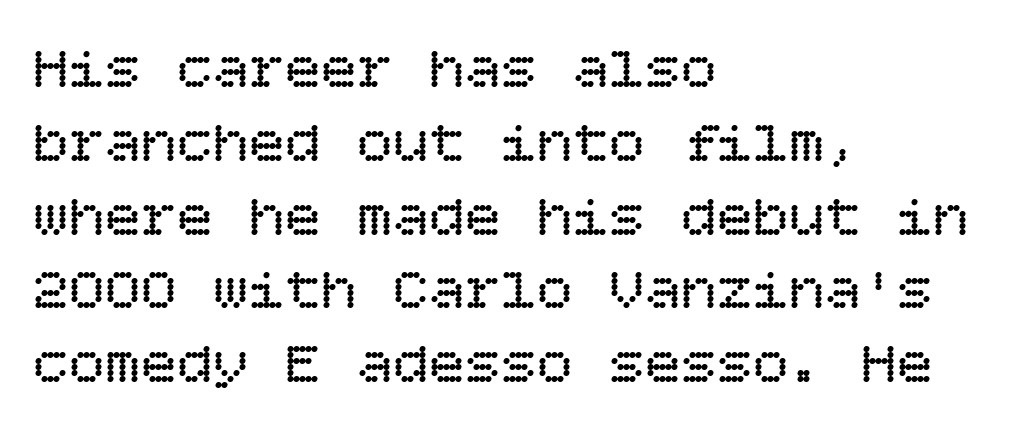
Posture: vertical. The space beneath each line is pristine and unruled. The paragraph shown leans on its left margin. Standard letterfit; no display-style spreading of the glyphs. On a weight scale, this lands at 450 or below.
